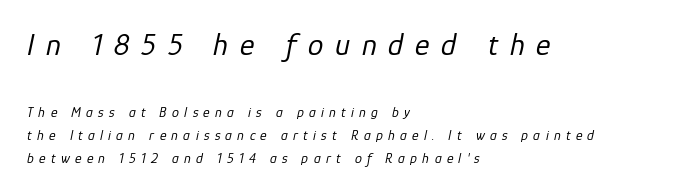
Each row of text sits above clean, open space. The block of text has a typical density, with ordinary space between rows. Is the block centered? No — it sits flush against the left margin. Whoever set this made the first block the dominant, larger element. No heavy texture on the line: the type isn't bold. If you drew a line through each stem, it would be angled.
